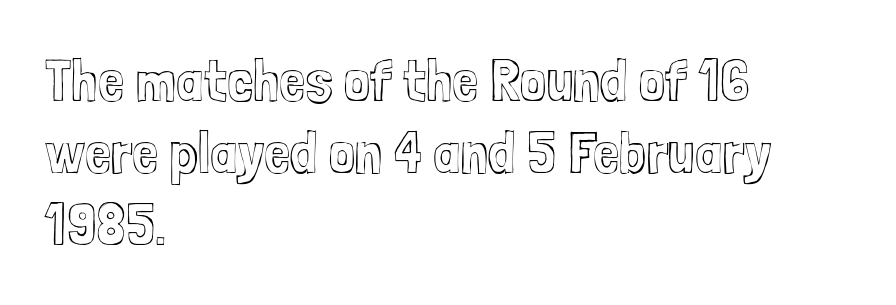
Q: Is the text italic (slanted)? A: No, it is upright.
Q: Is the text underlined? A: No.
Q: How is the paragraph aligned? A: Left-aligned.
Q: Is the spacing between letters normal or unusually wide? A: Normal.
Q: Width (condensed, normal, or wide)? A: Condensed.
Q: x-height? A: Medium.
Q: Monospaced? A: No.
